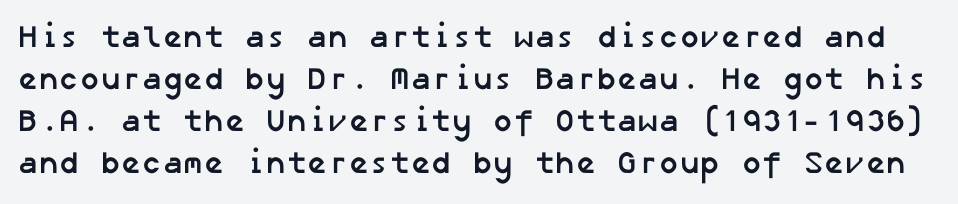
Just letters on the line, the space beneath them empty. Default kerning and tracking; the words read as compact shapes. Quick note: interline space is typical. Typographically, this falls in the sans-serif category.
